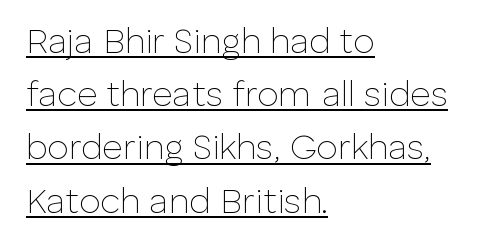
The image shows 35 px thin sans-serif type, upright; set left-aligned, normal line spacing (1.52x), normal letter spacing, underlined; low stroke contrast and a medium x-height.
